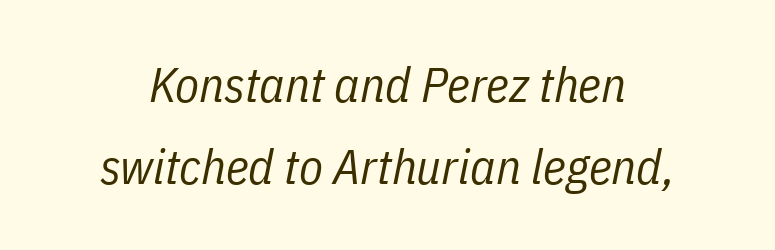
Q: Is the text bold? A: No.
Q: Is the text italic (slanted)? A: Yes, it leans right by about 11 degrees.
Q: Is the text underlined? A: No.
Q: Is the spacing between letters normal or unusually wide? A: Normal.
Q: Is the spacing between lines tight, normal or loose? A: Normal.
Q: Width (condensed, normal, or wide)? A: Condensed.
Q: Stroke contrast? A: Low.
Q: x-height? A: Medium.
Q: Monospaced? A: No.
